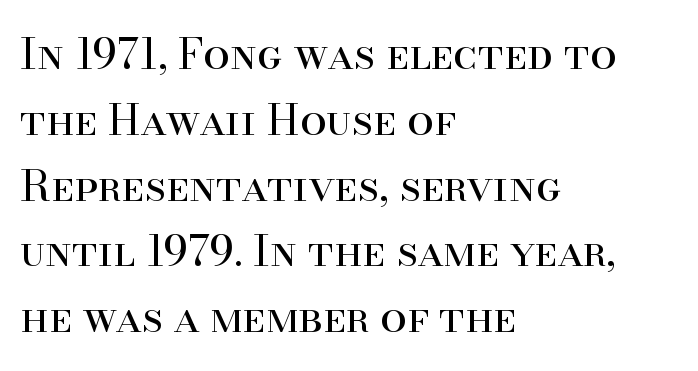
Q: Is the text bold? A: No.
Q: Is the text italic (slanted)? A: No, it is upright.
Q: Is the typeface a serif or a sans-serif typeface? A: Serif.
Q: Is the text underlined? A: No.
Q: How is the paragraph aligned? A: Left-aligned.
Q: Is the spacing between letters normal or unusually wide? A: Normal.
Q: Is the spacing between lines tight, normal or loose? A: Normal.
Q: Width (condensed, normal, or wide)? A: Normal.
Q: Stroke contrast? A: High.
Q: x-height? A: Small.
Q: Monospaced? A: No.
